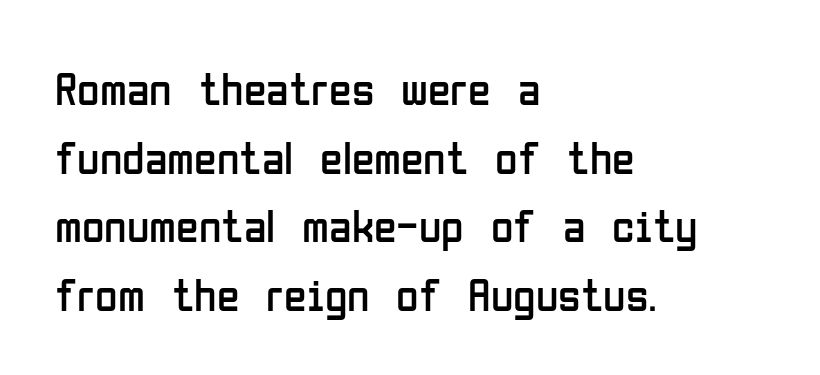
{"serif": "no", "italic": "no", "bold": "no", "weight": "regular", "width": "condensed", "stroke_contrast": "low", "x_height": "medium", "monospaced": "no", "underline": "no", "align": "left", "line_spacing": "normal", "line_spacing_ratio": 1.49, "letter_spacing": "normal", "letter_spacing_em": 0.0, "glyph_px": 46}
